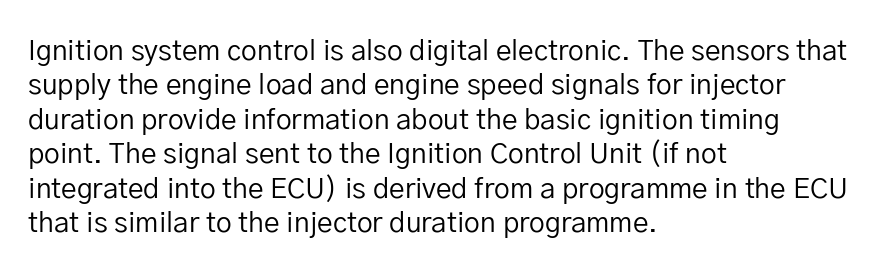
{"serif": "no", "italic": "no", "bold": "no", "weight": "regular", "width": "normal", "stroke_contrast": "low", "x_height": "medium", "monospaced": "no", "underline": "no", "align": "left", "line_spacing_ratio": 1.23, "letter_spacing": "normal", "letter_spacing_em": 0.0, "glyph_px": 28}
